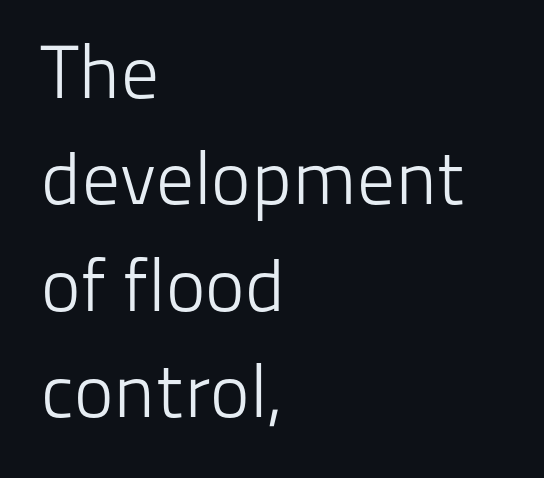
The image shows 75 px light sans-serif type, upright; set left-aligned, normal line spacing (1.42x), normal letter spacing, not underlined; low stroke contrast and a medium x-height.
